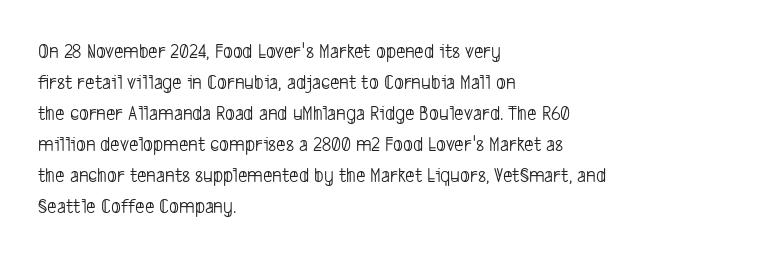
The image shows 21 px text type; set left-aligned, normal line spacing (1.48x), normal letter spacing, not underlined.
